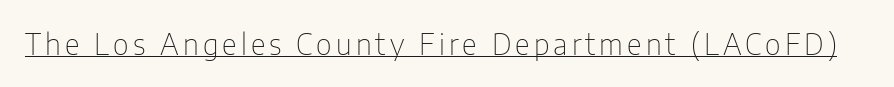
The image shows 29 px thin, condensed sans-serif type, upright; set underlined; low stroke contrast and a medium x-height.
